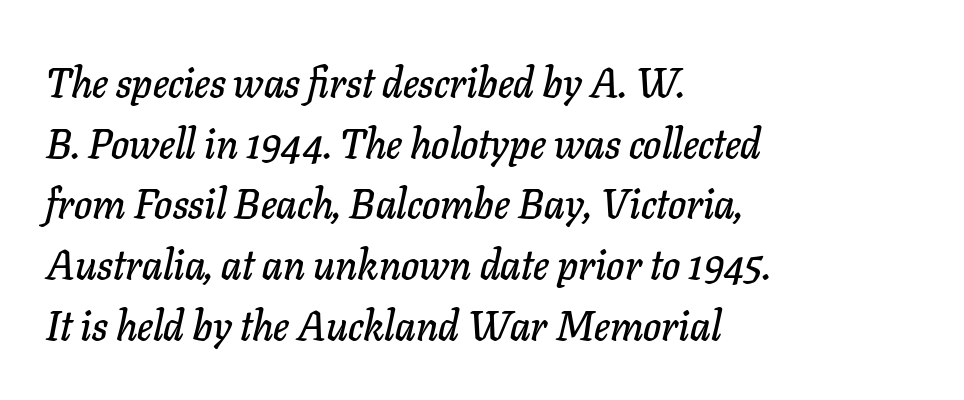
{"italic": "yes", "lean": "right", "slant_degrees": 11, "width": "normal", "stroke_contrast": "low", "x_height": "medium", "monospaced": "no", "underline": "no", "align": "left", "line_spacing": "normal", "line_spacing_ratio": 1.48, "letter_spacing": "normal", "letter_spacing_em": 0.0, "glyph_px": 41}
